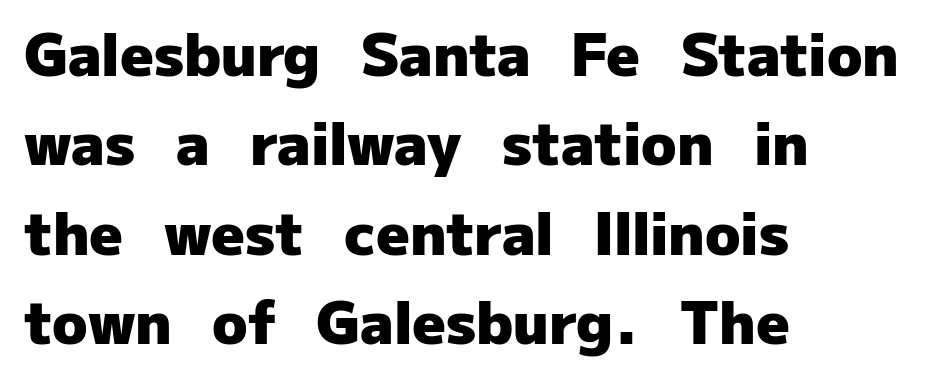
{"serif": "no", "italic": "no", "bold": "yes", "weight": "heavy", "width": "normal", "stroke_contrast": "low", "x_height": "medium", "monospaced": "no", "underline": "no", "align": "left", "line_spacing": "normal", "line_spacing_ratio": 1.54, "letter_spacing": "normal", "letter_spacing_em": 0.0, "glyph_px": 58}
